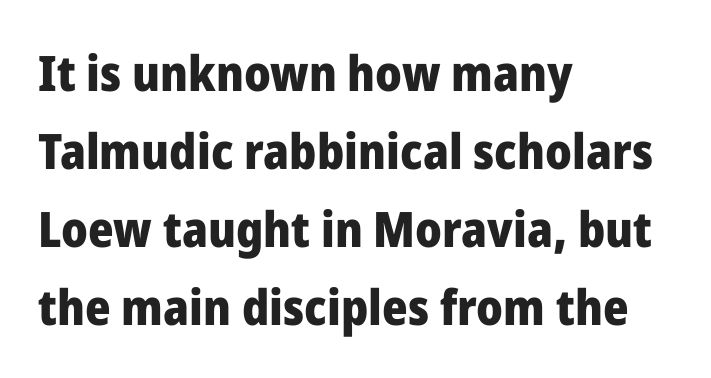
Q: Is the text bold? A: Yes.
Q: Is the text italic (slanted)? A: No, it is upright.
Q: Is the typeface a serif or a sans-serif typeface? A: Sans-serif.
Q: Is the text underlined? A: No.
Q: How is the paragraph aligned? A: Left-aligned.
Q: Is the spacing between letters normal or unusually wide? A: Normal.
Q: Is the spacing between lines tight, normal or loose? A: Normal.
Q: Width (condensed, normal, or wide)? A: Normal.
Q: Stroke contrast? A: Low.
Q: x-height? A: Medium.
Q: Monospaced? A: No.
